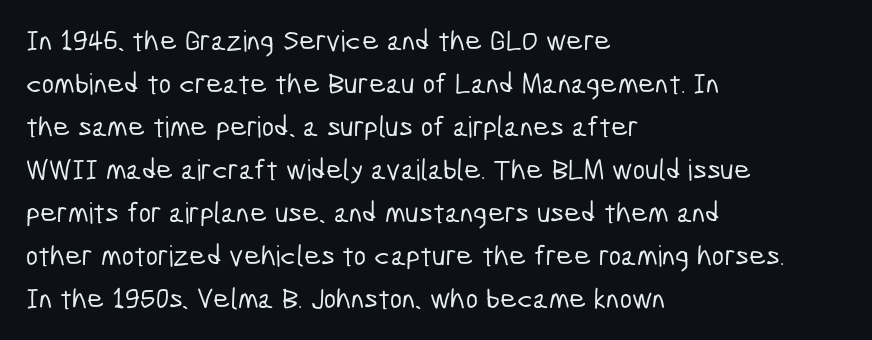
{"serif": "no", "width": "condensed", "stroke_contrast": "low", "x_height": "medium", "monospaced": "no", "underline": "no", "align": "left", "line_spacing": "normal", "line_spacing_ratio": 1.48, "letter_spacing": "normal", "letter_spacing_em": 0.0, "glyph_px": 29}
